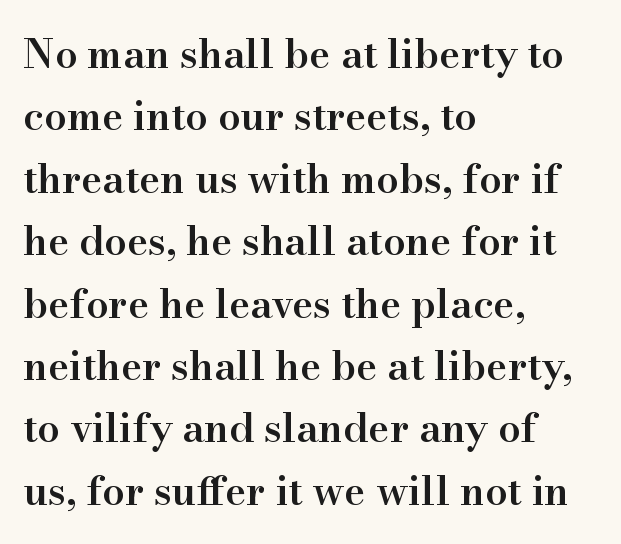
The image shows 40 px semibold serif type, upright; set left-aligned, normal line spacing (1.56x), normal letter spacing, not underlined; high stroke contrast and a small x-height.
